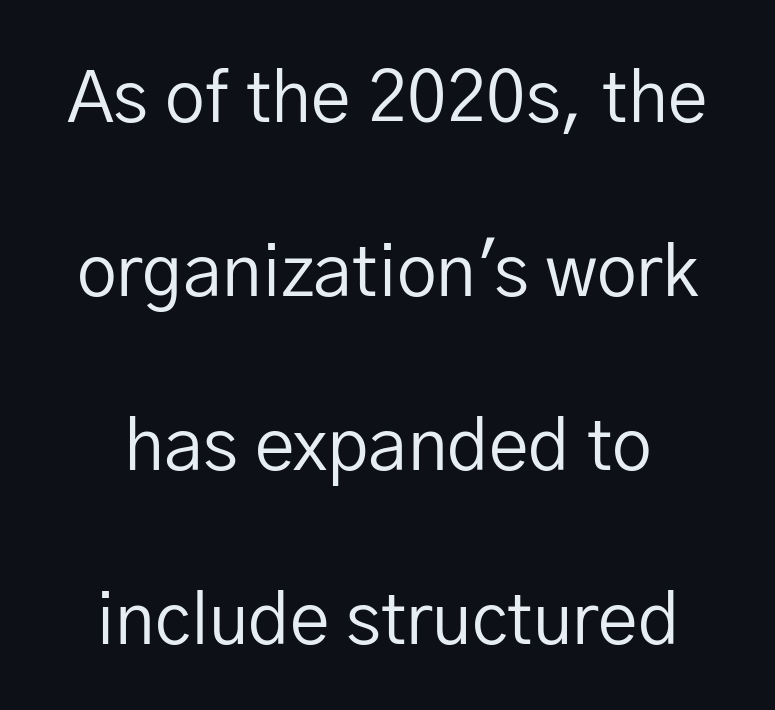
Q: Is the text bold? A: No.
Q: Is the text italic (slanted)? A: No, it is upright.
Q: Is the typeface a serif or a sans-serif typeface? A: Sans-serif.
Q: Is the text underlined? A: No.
Q: How is the paragraph aligned? A: Centered.
Q: Is the spacing between letters normal or unusually wide? A: Normal.
Q: Is the spacing between lines tight, normal or loose? A: Loose.
Q: Width (condensed, normal, or wide)? A: Normal.
Q: Stroke contrast? A: Low.
Q: x-height? A: Medium.
Q: Monospaced? A: No.
